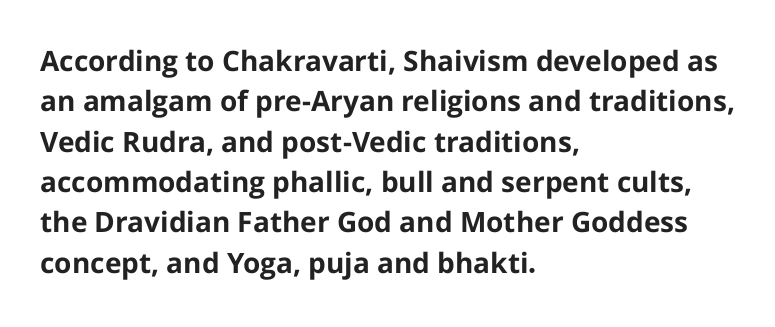
Q: Is the text bold? A: Yes.
Q: Is the text italic (slanted)? A: No, it is upright.
Q: Is the typeface a serif or a sans-serif typeface? A: Sans-serif.
Q: Is the text underlined? A: No.
Q: How is the paragraph aligned? A: Left-aligned.
Q: Is the spacing between letters normal or unusually wide? A: Normal.
Q: Is the spacing between lines tight, normal or loose? A: Normal.
Q: Width (condensed, normal, or wide)? A: Normal.
Q: Stroke contrast? A: Low.
Q: x-height? A: Medium.
Q: Monospaced? A: No.
